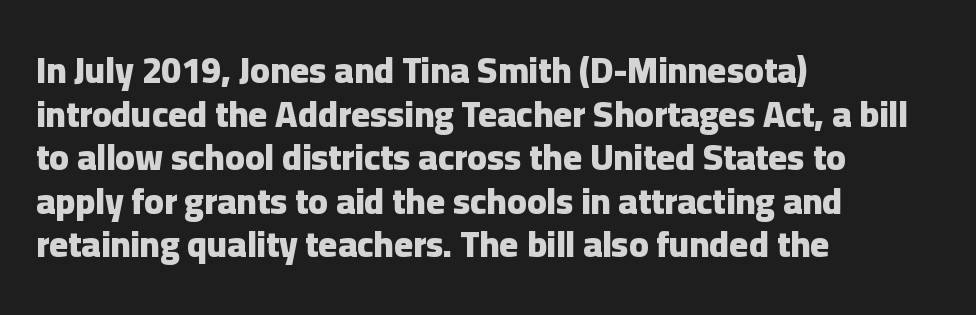
The typeface chosen for these lines omits serifs. Do the characters align in a grid? No, the font is proportional. Bare-footed words on every line. The letters are bold, with thick, heavy strokes.
